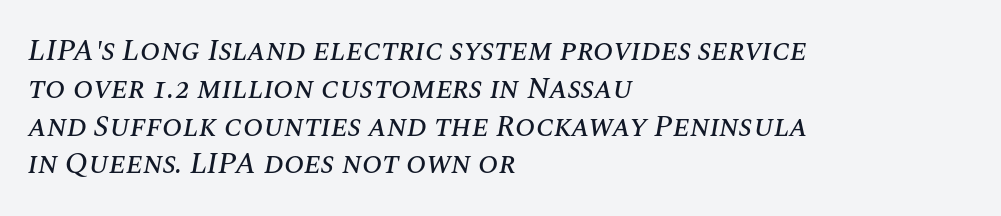
{"italic": "yes", "lean": "right", "slant_degrees": 10, "width": "normal", "stroke_contrast": "medium", "x_height": "large", "monospaced": "no", "underline": "no", "align": "left", "line_spacing": "normal", "line_spacing_ratio": 1.26, "letter_spacing": "normal", "letter_spacing_em": 0.0, "glyph_px": 30}
